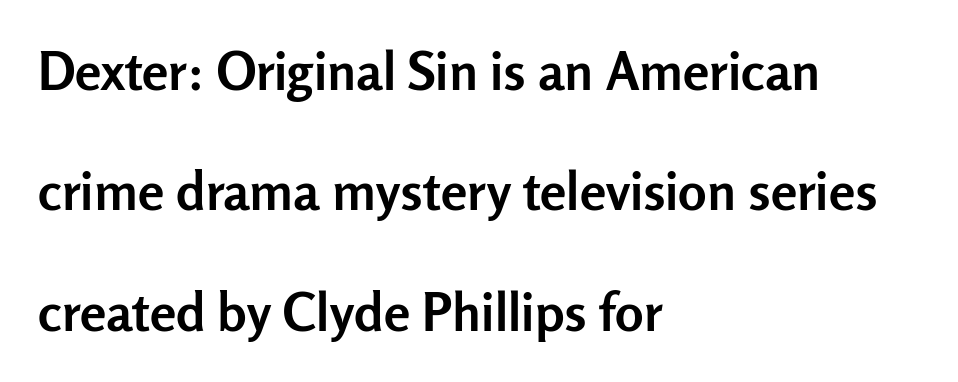
The image shows 53 px semibold sans-serif type, upright; set left-aligned, loose line spacing (2.27x), normal letter spacing, not underlined; low stroke contrast and a medium x-height.
